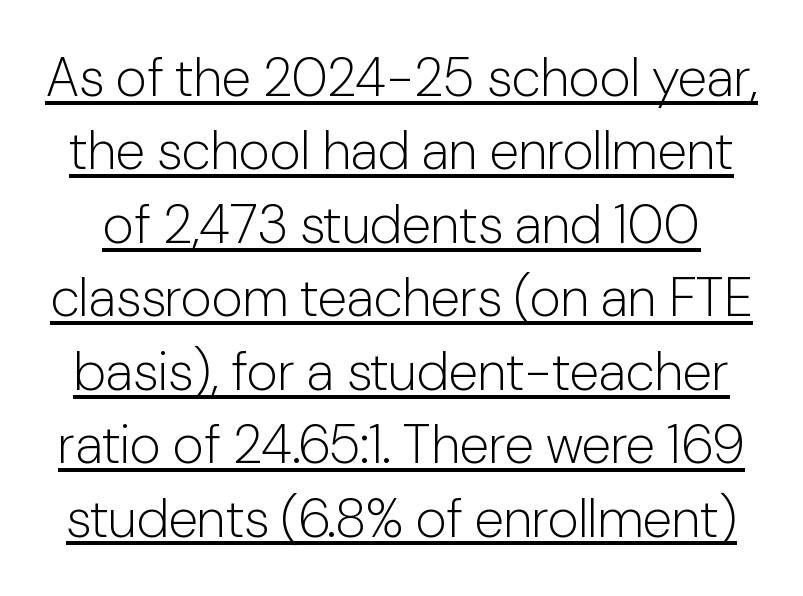
{"serif": "no", "italic": "no", "bold": "no", "weight": "light", "width": "normal", "stroke_contrast": "low", "x_height": "medium", "monospaced": "no", "underline": "yes", "line_spacing": "normal", "line_spacing_ratio": 1.36, "letter_spacing": "normal", "letter_spacing_em": 0.0, "glyph_px": 54}
